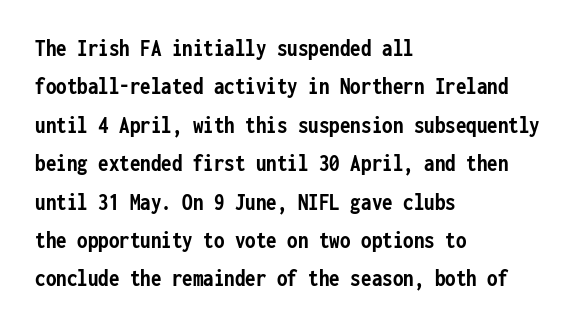
The image shows 24 px bold type, upright; set left-aligned, normal line spacing (1.6x), normal letter spacing, not underlined.
